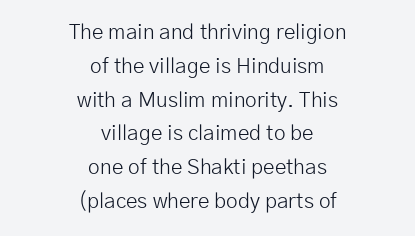
Q: Is the text bold? A: No.
Q: Is the text italic (slanted)? A: No, it is upright.
Q: Is the text underlined? A: No.
Q: How is the paragraph aligned? A: Centered.
Q: Is the spacing between letters normal or unusually wide? A: Normal.
Q: Is the spacing between lines tight, normal or loose? A: Normal.
